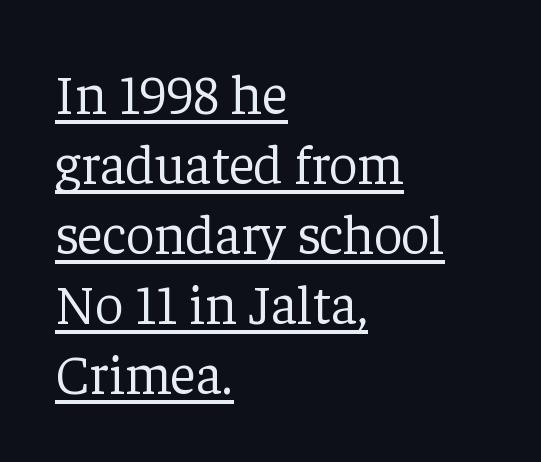
Q: Is the text bold? A: No.
Q: Is the text italic (slanted)? A: No, it is upright.
Q: Is the typeface a serif or a sans-serif typeface? A: Serif.
Q: Is the text underlined? A: Yes.
Q: How is the paragraph aligned? A: Left-aligned.
Q: Is the spacing between letters normal or unusually wide? A: Normal.
Q: Is the spacing between lines tight, normal or loose? A: Normal.
Q: Width (condensed, normal, or wide)? A: Normal.
Q: Stroke contrast? A: Low.
Q: x-height? A: Medium.
Q: Monospaced? A: No.
